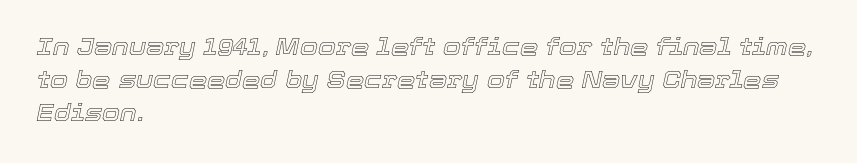
Q: Is the text italic (slanted)? A: Yes, it leans right by about 12 degrees.
Q: Is the text underlined? A: No.
Q: How is the paragraph aligned? A: Left-aligned.
Q: Is the spacing between letters normal or unusually wide? A: Normal.
Q: Is the spacing between lines tight, normal or loose? A: Normal.
